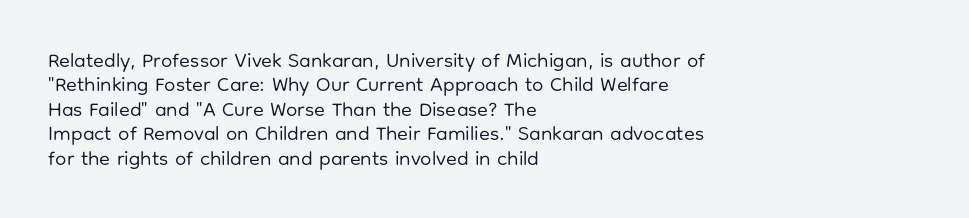
Q: Is the text bold? A: No.
Q: Is the text italic (slanted)? A: No, it is upright.
Q: Is the text underlined? A: No.
Q: How is the paragraph aligned? A: Left-aligned.
Q: Is the spacing between letters normal or unusually wide? A: Normal.
